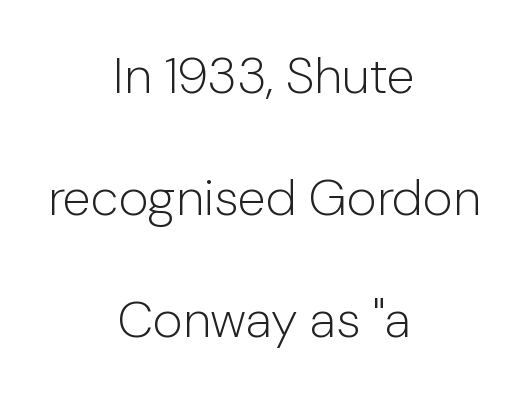
The image shows 51 px light sans-serif type, upright; set centered, loose line spacing (2.39x), normal letter spacing, not underlined; low stroke contrast and a medium x-height.
